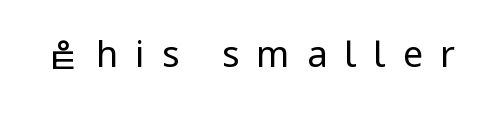
Q: Is the text bold? A: No.
Q: Is the text italic (slanted)? A: No, it is upright.
Q: Is the typeface a serif or a sans-serif typeface? A: Sans-serif.
Q: Is the text underlined? A: No.
Q: Is the spacing between letters normal or unusually wide? A: Unusually wide.
Q: Width (condensed, normal, or wide)? A: Condensed.
Q: Stroke contrast? A: Low.
Q: x-height? A: Large.
Q: Monospaced? A: No.
